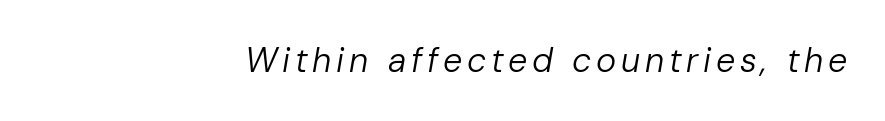
The image shows 34 px regular-weight type, italic (leaning right); set right-aligned, not underlined; low stroke contrast and a medium x-height.
